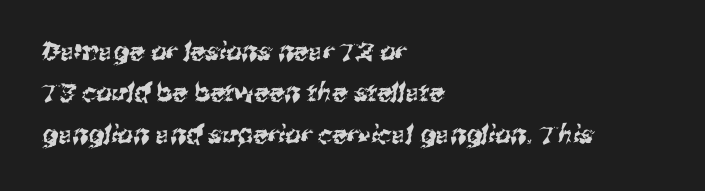
{"underline": "no", "align": "left", "line_spacing": "normal", "line_spacing_ratio": 1.66, "letter_spacing": "normal", "letter_spacing_em": 0.0, "glyph_px": 25}
